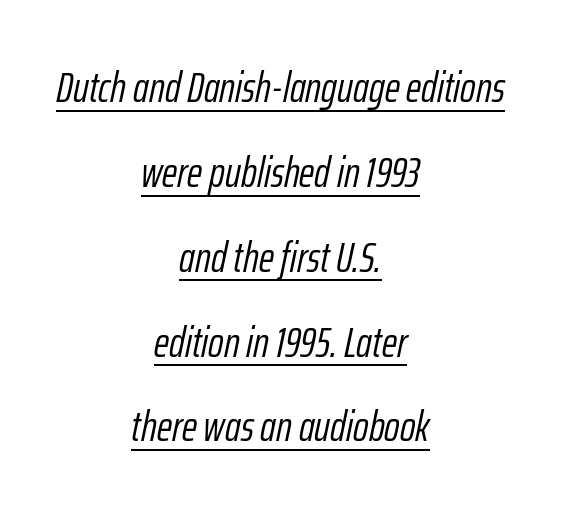
Between one letter and the next there's only the usual sliver of space. Does the copy run flush right? No — it is centered line by line. Somebody hit Ctrl+U on this one — the words are underlined. Compared with a typical body face, this is equally light or lighter still. The leading is generous, giving the passage an open texture. The rendering applies a slant to the glyphs.
